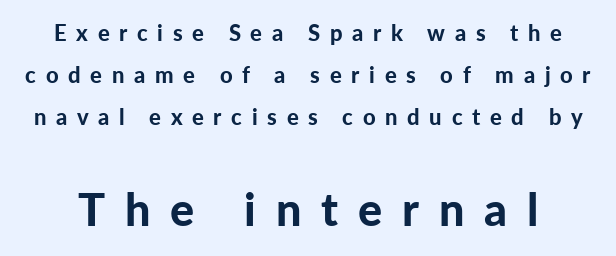
{"serif": "no", "italic": "no", "bold": "yes", "weight": "bold", "width": "normal", "stroke_contrast": "low", "x_height": "medium", "monospaced": "no", "underline": "no", "line_spacing": "loose", "line_spacing_ratio": 1.91, "letter_spacing": "wide", "letter_spacing_em": 0.44, "larger_block": "second", "size_ratio": 2.05, "glyph_px": 45}
